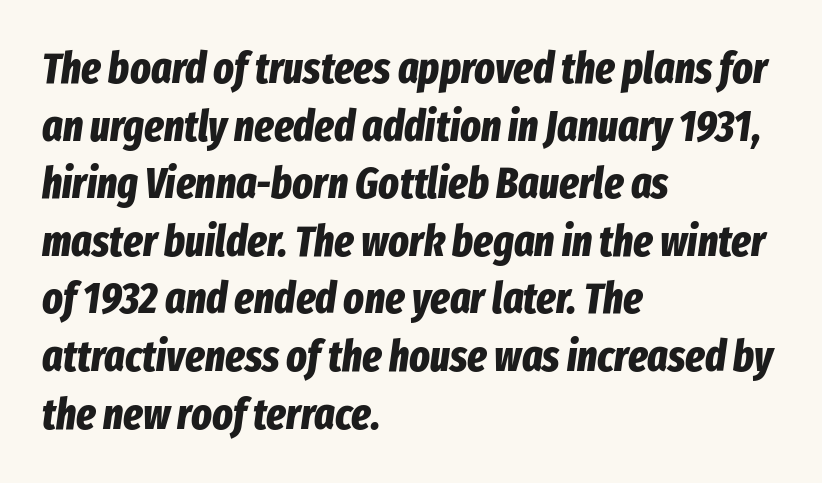
A clean baseline with only descenders dipping below it. Is this a fixed-width face? No — the glyphs have proportional, varying widths. Line spacing here is normal. Designer's note — italics engaged. Set as a true bold cut, around the 700 mark.
